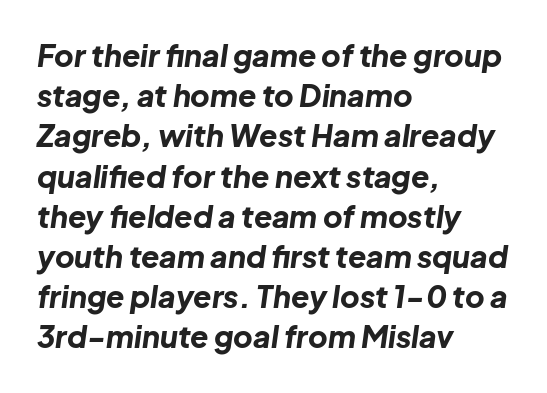
Q: Is the text bold? A: Yes.
Q: Is the text italic (slanted)? A: Yes, it leans right by about 8 degrees.
Q: Is the text underlined? A: No.
Q: How is the paragraph aligned? A: Left-aligned.
Q: Is the spacing between letters normal or unusually wide? A: Normal.
Q: Is the spacing between lines tight, normal or loose? A: Normal.
Q: Width (condensed, normal, or wide)? A: Normal.
Q: Stroke contrast? A: Low.
Q: x-height? A: Medium.
Q: Monospaced? A: No.
